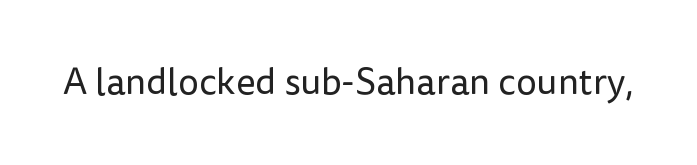
The image shows 37 px regular-weight sans-serif type, upright; set normal letter spacing, not underlined; low stroke contrast and a medium x-height.
